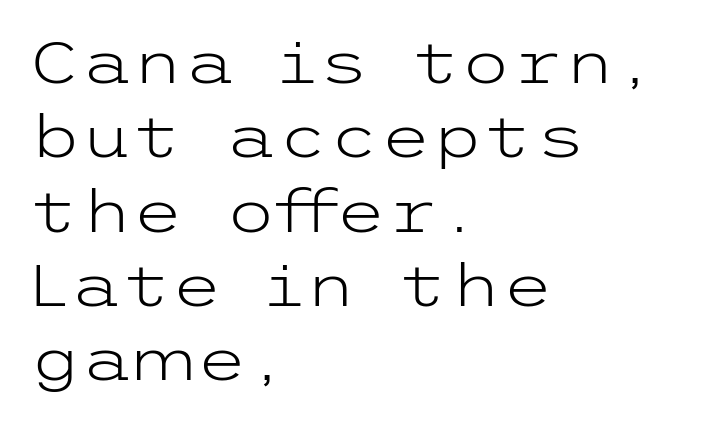
Q: Is the text bold? A: No.
Q: Is the text italic (slanted)? A: No, it is upright.
Q: Is the typeface a serif or a sans-serif typeface? A: Sans-serif.
Q: Is the text underlined? A: No.
Q: How is the paragraph aligned? A: Left-aligned.
Q: Is the spacing between letters normal or unusually wide? A: Normal.
Q: Is the spacing between lines tight, normal or loose? A: Normal.
Q: Width (condensed, normal, or wide)? A: Wide.
Q: Stroke contrast? A: Low.
Q: x-height? A: Medium.
